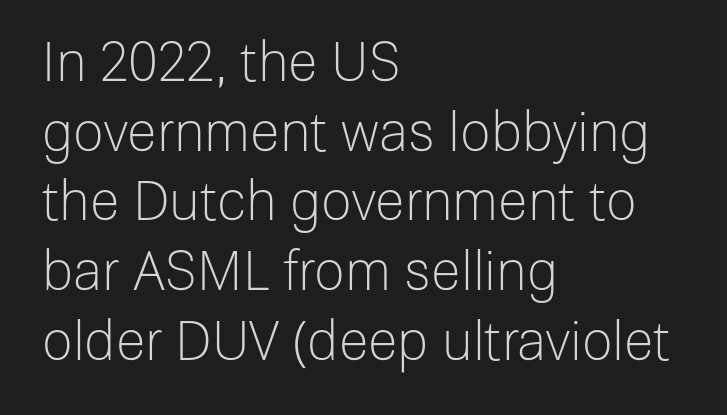
The image shows 54 px light sans-serif type, upright; set left-aligned, normal line spacing (1.29x), normal letter spacing, not underlined; low stroke contrast and a medium x-height.
